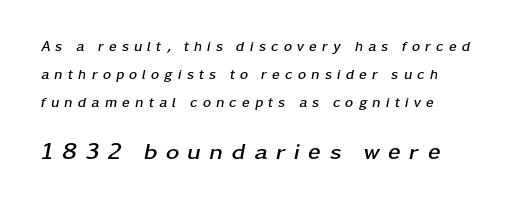
Typeset ragged right — the left edge is the straight one. These lines stand farther apart than default settings would place them. These lines were composed using italics. Heavy-handed strokes throughout: this text is bold. Just letters on the line, the space beneath them empty. Block two is the big one; block one sits smaller above it.
